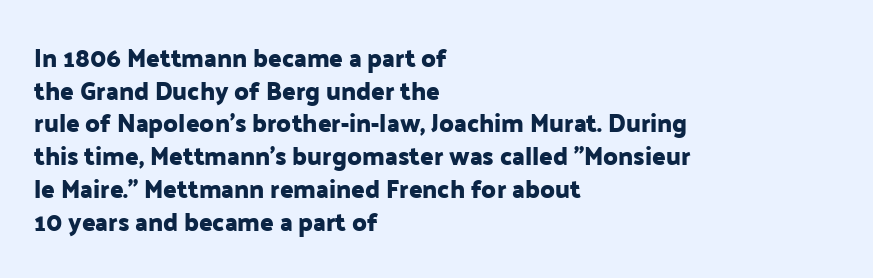
{"italic": "no", "underline": "no", "align": "left", "line_spacing": "normal", "line_spacing_ratio": 1.31, "letter_spacing": "normal", "letter_spacing_em": 0.0, "glyph_px": 25}
